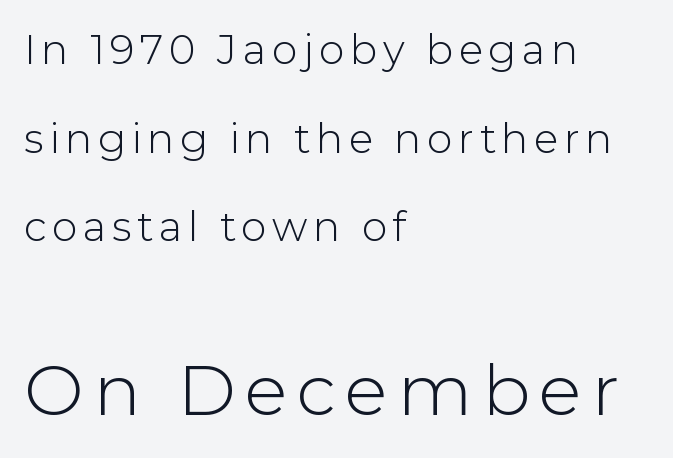
Q: Is the text bold? A: No.
Q: Is the text italic (slanted)? A: No, it is upright.
Q: Is the typeface a serif or a sans-serif typeface? A: Sans-serif.
Q: Is the text underlined? A: No.
Q: How is the paragraph aligned? A: Left-aligned.
Q: Is the spacing between lines tight, normal or loose? A: Loose.
Q: Which block of text is set in a larger size, the first (top) or the second (bottom)? A: The second (bottom) one.
Q: Width (condensed, normal, or wide)? A: Normal.
Q: Stroke contrast? A: Low.
Q: x-height? A: Medium.
Q: Monospaced? A: No.
